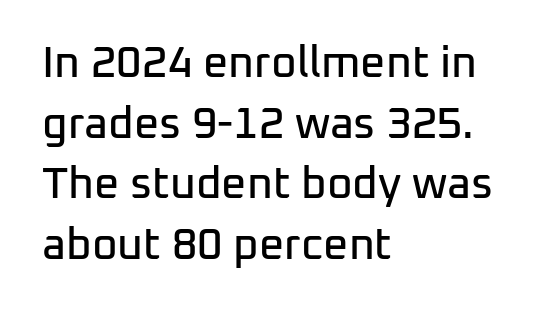
{"serif": "no", "italic": "no", "width": "normal", "stroke_contrast": "low", "x_height": "medium", "monospaced": "no", "underline": "no", "align": "left", "line_spacing": "normal", "line_spacing_ratio": 1.38, "letter_spacing": "normal", "letter_spacing_em": 0.0, "glyph_px": 44}
